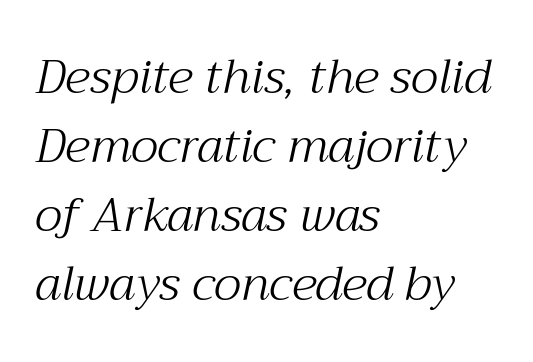
{"serif": "yes", "italic": "yes", "lean": "right", "slant_degrees": 12, "bold": "no", "weight": "light", "width": "normal", "stroke_contrast": "medium", "x_height": "medium", "monospaced": "no", "underline": "no", "align": "left", "line_spacing": "normal", "line_spacing_ratio": 1.44, "letter_spacing": "normal", "letter_spacing_em": 0.0, "glyph_px": 48}
